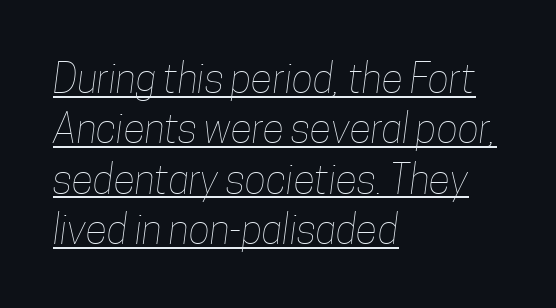
No extra ink here — the face is not bold. The typesetter has applied underlining to the passage shown. Does the leading feel generous? No, just average. Each line starts at the same left margin while the right side varies. Is the letter spacing exaggerated? No — it looks like the ordinary default. The rendering uses natural spacing where letterforms have individual widths.
